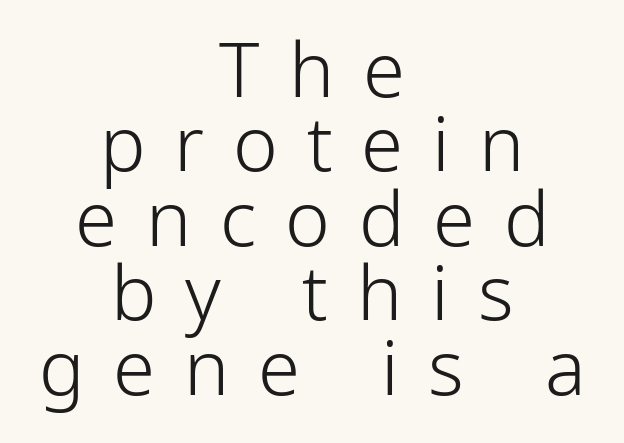
Q: Is the text bold? A: No.
Q: Is the text italic (slanted)? A: No, it is upright.
Q: Is the typeface a serif or a sans-serif typeface? A: Sans-serif.
Q: Is the text underlined? A: No.
Q: How is the paragraph aligned? A: Centered.
Q: Is the spacing between letters normal or unusually wide? A: Unusually wide.
Q: Is the spacing between lines tight, normal or loose? A: Tight.
Q: Width (condensed, normal, or wide)? A: Condensed.
Q: Stroke contrast? A: Low.
Q: x-height? A: Medium.
Q: Monospaced? A: No.
